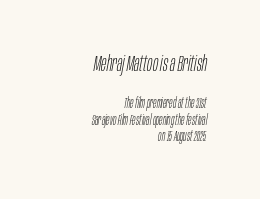
{"italic": "yes", "lean": "right", "slant_degrees": 10, "bold": "no", "underline": "no", "align": "right", "line_spacing_ratio": 1.17, "letter_spacing": "normal", "letter_spacing_em": 0.0, "larger_block": "first", "size_ratio": 1.57, "glyph_px": 22}
